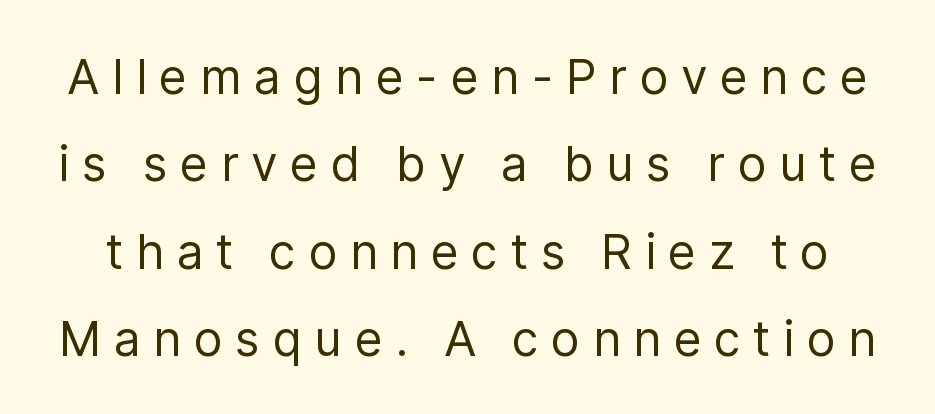
Stroke thickness stays within the range of a standard reading face or lighter. This is roman type, the default non-slanted kind. The letters advance in unequal steps, a hallmark of proportional type. Look at the tracking — it's clearly loosened, letters drifting apart. Honestly, there is no underline to notice here at all. This is sans-serif lettering, the kind often seen on screens and signage.
